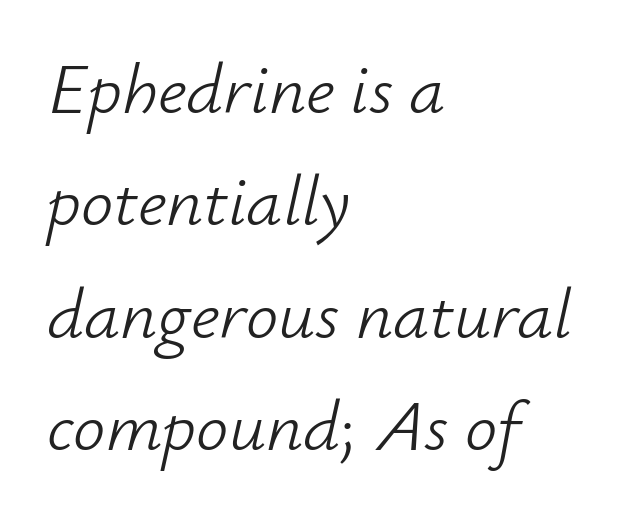
The image shows 72 px light type, italic (leaning right); set left-aligned, normal line spacing (1.56x), normal letter spacing, not underlined; low stroke contrast and a small x-height.
